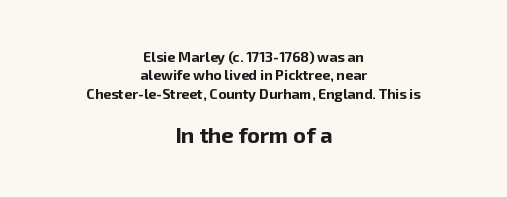
The image shows 22 px bold type, upright; set centered, normal line spacing (1.32x), normal letter spacing, not underlined; the second (bottom) block is 1.57x larger.
